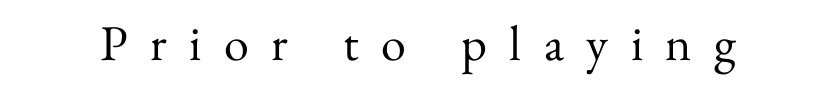
Note the varied advance widths — an 'i' is clearly narrower than an 'm'. Weight: not bold — regular or lighter. Unmarked baselines from the first word to the last. A typesetter would label this face a serif.
